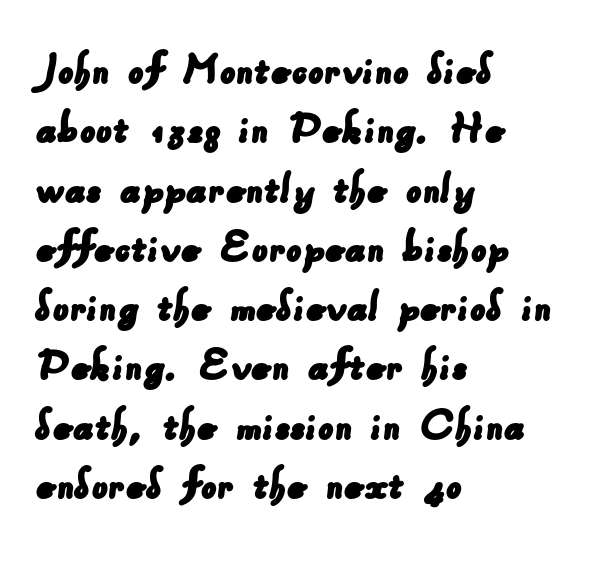
{"serif": "no", "width": "normal", "stroke_contrast": "low", "x_height": "small", "monospaced": "no", "underline": "no", "align": "left", "line_spacing_ratio": 1.21, "letter_spacing": "normal", "letter_spacing_em": 0.0, "glyph_px": 49}
